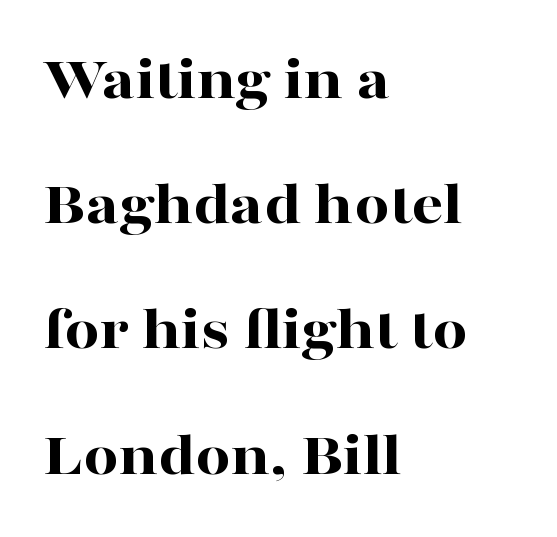
The image shows 62 px bold, wide serif type, upright; set left-aligned, loose line spacing (2.02x), normal letter spacing, not underlined; high stroke contrast and a medium x-height.
